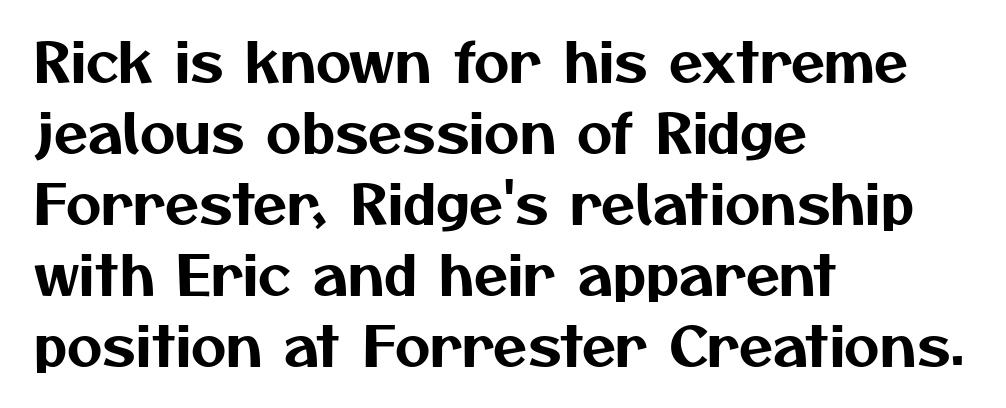
Q: Is the typeface a serif or a sans-serif typeface? A: Sans-serif.
Q: Is the text underlined? A: No.
Q: How is the paragraph aligned? A: Left-aligned.
Q: Is the spacing between letters normal or unusually wide? A: Normal.
Q: Is the spacing between lines tight, normal or loose? A: Normal.
Q: Width (condensed, normal, or wide)? A: Normal.
Q: Stroke contrast? A: Medium.
Q: x-height? A: Medium.
Q: Monospaced? A: No.
